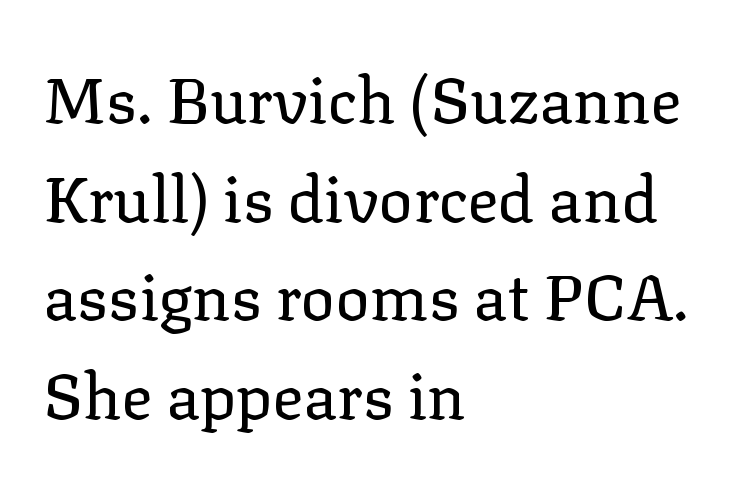
Yep, those are serifs on the letters. Each stroke keeps to a modest, everyday thickness or less. Honestly, the row spacing looks completely unremarkable. This sample has the flowing, uneven cadence of proportional lettering. Unmarked baselines from the first word to the last.
